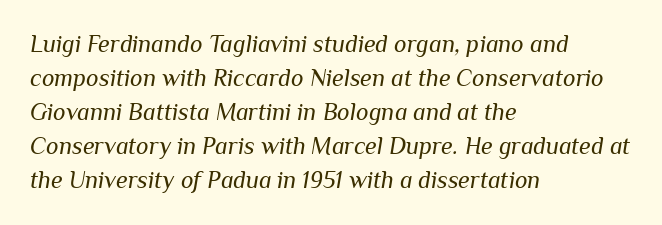
The image shows 24 px text type, italic (leaning right); set left-aligned, normal line spacing (1.42x), normal letter spacing, not underlined.
